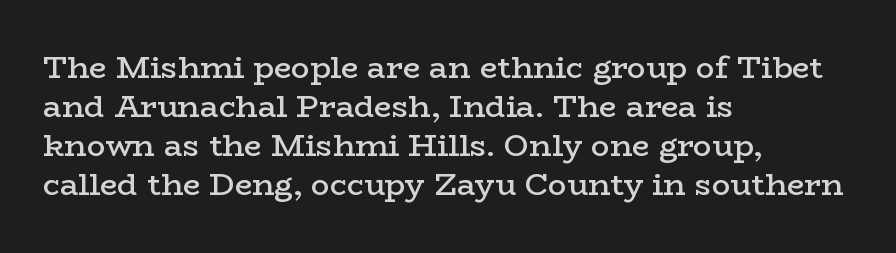
The image shows 31 px semibold, wide serif type, upright; set left-aligned, normal line spacing (1.26x), normal letter spacing, not underlined; low stroke contrast and a medium x-height.
